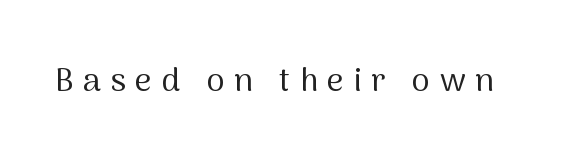
Q: Is the text bold? A: No.
Q: Is the text italic (slanted)? A: No, it is upright.
Q: Is the typeface a serif or a sans-serif typeface? A: Sans-serif.
Q: Is the text underlined? A: No.
Q: Is the spacing between letters normal or unusually wide? A: Unusually wide.
Q: Width (condensed, normal, or wide)? A: Normal.
Q: Stroke contrast? A: Medium.
Q: x-height? A: Medium.
Q: Monospaced? A: No.
